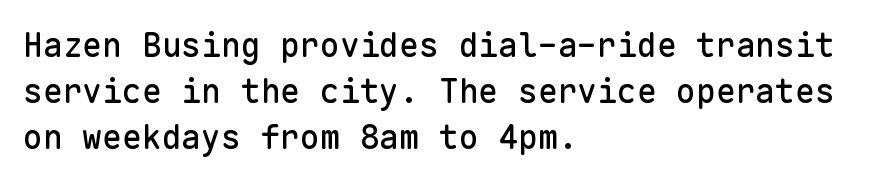
Nobody drew a line under any word here. The rendering uses typewriter-style spacing with identical character cells. The designer left line spacing at the default. Serifs: no, the terminals of the letterforms are clean.
